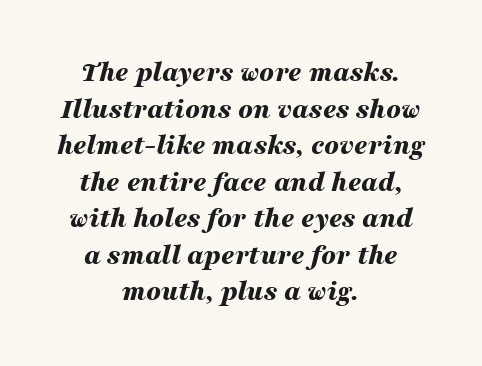
Alignment: centered. A normal amount of white space separates one row of letters from the next. Emphasis-style slanted type is in use. Bold? Absolutely — the strokes are thick and heavy. The face used here is proportionally spaced, like ordinary book or web type. The glyphs are unaccompanied by any horizontal stroke below them.
